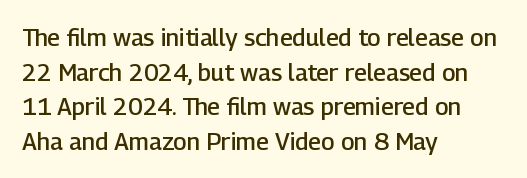
Inter-character spacing is left at the font's built-in metrics. Is there any slant? The stems are plumb. Reading down the block, your eye returns to a fixed left position each line. A semibold gives these letters moderate extra thickness, short of bold.
